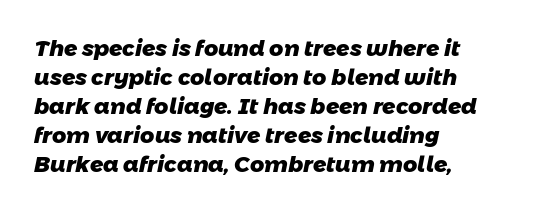
{"bold": "yes", "underline": "no", "align": "left", "line_spacing": "normal", "line_spacing_ratio": 1.32, "letter_spacing": "normal", "letter_spacing_em": 0.0, "glyph_px": 22}
